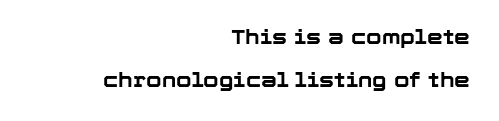
{"italic": "no", "bold": "yes", "underline": "no", "align": "right", "line_spacing": "loose", "line_spacing_ratio": 2.17, "letter_spacing": "normal", "letter_spacing_em": 0.0, "glyph_px": 20}
